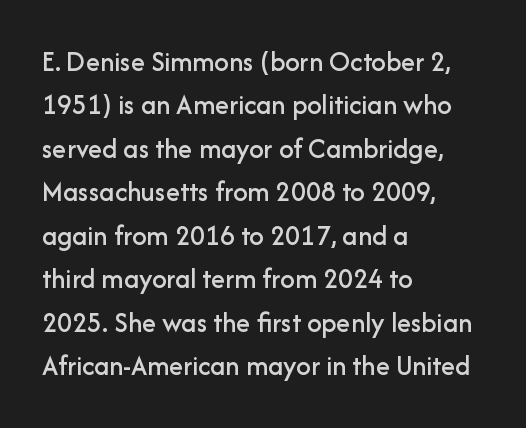
The image shows 29 px sans-serif type, upright; set left-aligned, normal line spacing (1.5x), normal letter spacing, not underlined; low stroke contrast and a medium x-height.
